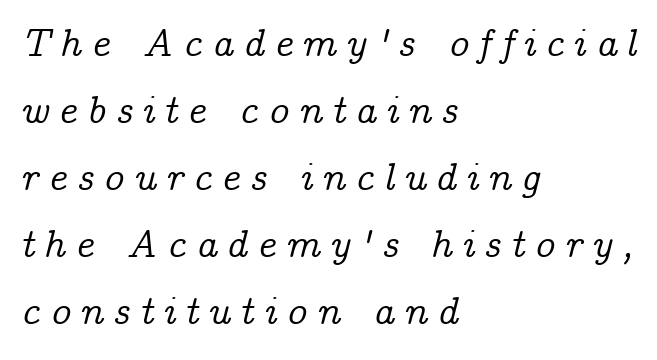
{"serif": "yes", "italic": "yes", "lean": "right", "slant_degrees": 14, "width": "normal", "stroke_contrast": "low", "x_height": "medium", "monospaced": "no", "underline": "no", "align": "left", "line_spacing_ratio": 1.72, "letter_spacing": "wide", "letter_spacing_em": 0.24, "glyph_px": 39}
